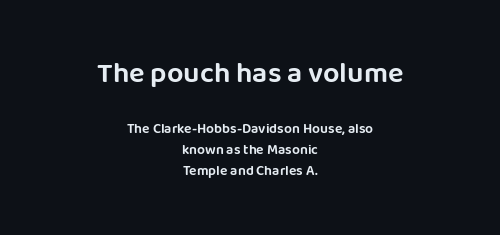
The image shows 29 px sans-serif type, upright; set centered, normal line spacing (1.51x), normal letter spacing, not underlined; the first (top) block is 2.07x larger; low stroke contrast and a large x-height.
